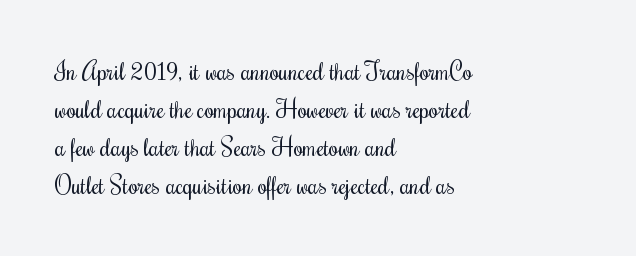
The image shows 24 px text type; set left-aligned, normal line spacing (1.58x), normal letter spacing, not underlined.
